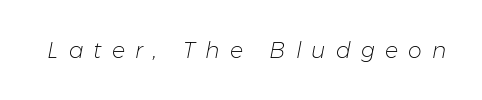
Q: Is the text bold? A: No.
Q: Is the text italic (slanted)? A: Yes, it leans right by about 11 degrees.
Q: Is the text underlined? A: No.
Q: Is the spacing between letters normal or unusually wide? A: Unusually wide.
